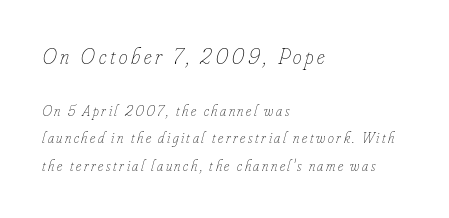
{"italic": "yes", "lean": "right", "slant_degrees": 16, "bold": "no", "underline": "no", "align": "left", "line_spacing_ratio": 1.86, "larger_block": "first", "size_ratio": 1.47, "glyph_px": 22}
